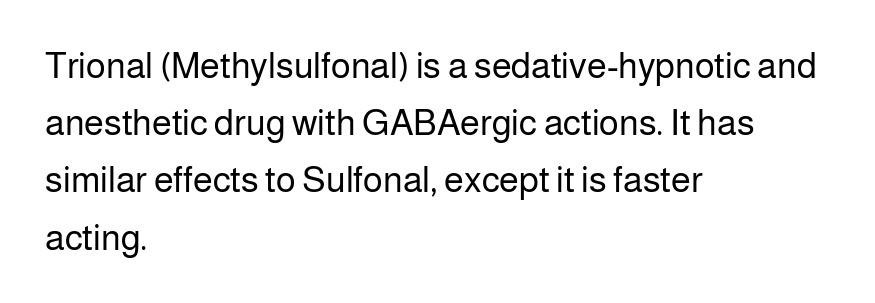
Q: Is the text bold? A: No.
Q: Is the text italic (slanted)? A: No, it is upright.
Q: Is the typeface a serif or a sans-serif typeface? A: Sans-serif.
Q: Is the text underlined? A: No.
Q: How is the paragraph aligned? A: Left-aligned.
Q: Is the spacing between letters normal or unusually wide? A: Normal.
Q: Is the spacing between lines tight, normal or loose? A: Normal.
Q: Width (condensed, normal, or wide)? A: Normal.
Q: Stroke contrast? A: Low.
Q: x-height? A: Medium.
Q: Monospaced? A: No.
